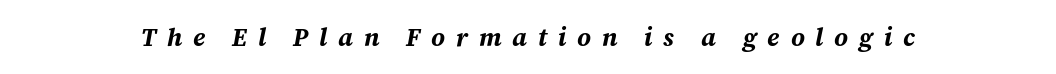
{"italic": "yes", "lean": "right", "slant_degrees": 12, "bold": "yes", "underline": "no", "letter_spacing": "wide", "letter_spacing_em": 0.43, "glyph_px": 25}
